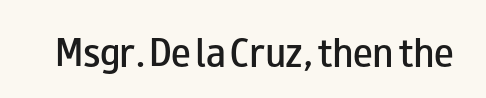
Q: Is the text bold? A: Semi-bold.
Q: Is the text italic (slanted)? A: No, it is upright.
Q: Is the typeface a serif or a sans-serif typeface? A: Sans-serif.
Q: Is the text underlined? A: No.
Q: Is the spacing between letters normal or unusually wide? A: Normal.
Q: Width (condensed, normal, or wide)? A: Wide.
Q: Stroke contrast? A: Low.
Q: x-height? A: Small.
Q: Monospaced? A: No.
